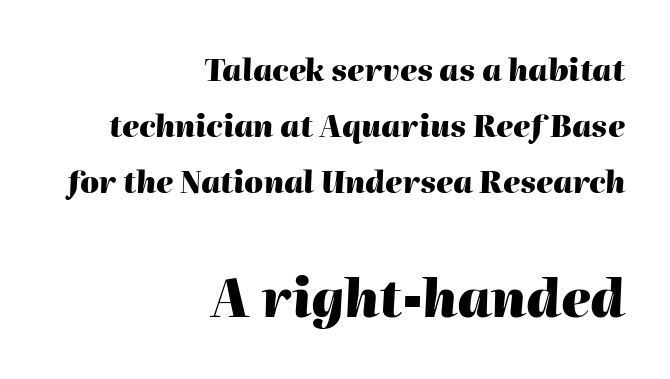
{"italic": "yes", "lean": "right", "slant_degrees": 2, "bold": "yes", "weight": "heavy", "width": "normal", "stroke_contrast": "high", "x_height": "medium", "monospaced": "no", "underline": "no", "align": "right", "line_spacing_ratio": 1.87, "letter_spacing": "normal", "letter_spacing_em": 0.0, "larger_block": "second", "size_ratio": 1.73, "glyph_px": 52}
